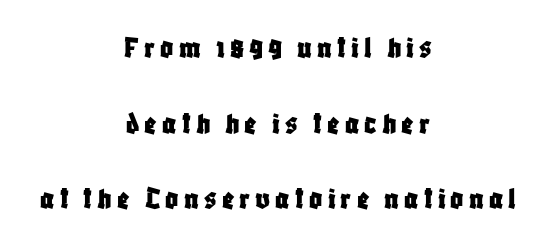
The image shows 32 px condensed sans-serif type, upright; set centered, loose line spacing (2.36x), not underlined; low stroke contrast and a large x-height.
